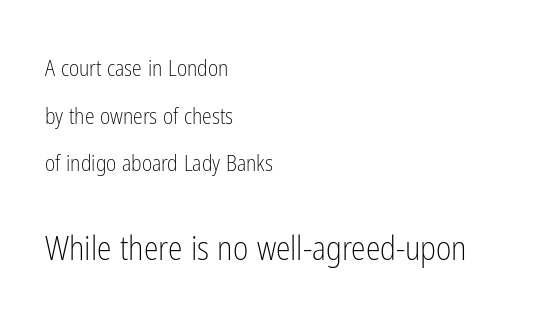
The image shows 33 px light, condensed sans-serif type, upright; set left-aligned, loose line spacing (2.16x), normal letter spacing, not underlined; the second (bottom) block is 1.5x larger; low stroke contrast and a medium x-height.
